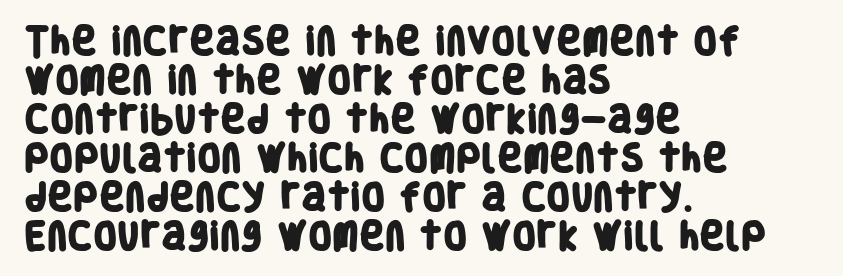
{"serif": "no", "bold": "yes", "weight": "heavy", "width": "condensed", "stroke_contrast": "low", "x_height": "large", "monospaced": "no", "underline": "no", "align": "left", "line_spacing": "normal", "line_spacing_ratio": 1.26, "letter_spacing": "normal", "letter_spacing_em": 0.0, "glyph_px": 31}
